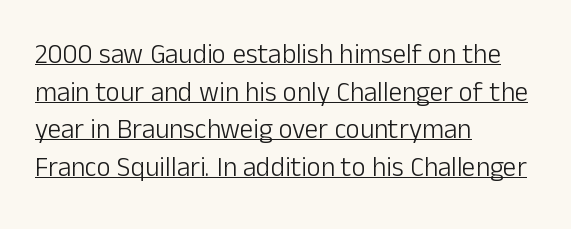
Q: Is the text bold? A: No.
Q: Is the text italic (slanted)? A: No, it is upright.
Q: Is the text underlined? A: Yes.
Q: How is the paragraph aligned? A: Left-aligned.
Q: Is the spacing between letters normal or unusually wide? A: Normal.
Q: Is the spacing between lines tight, normal or loose? A: Normal.
